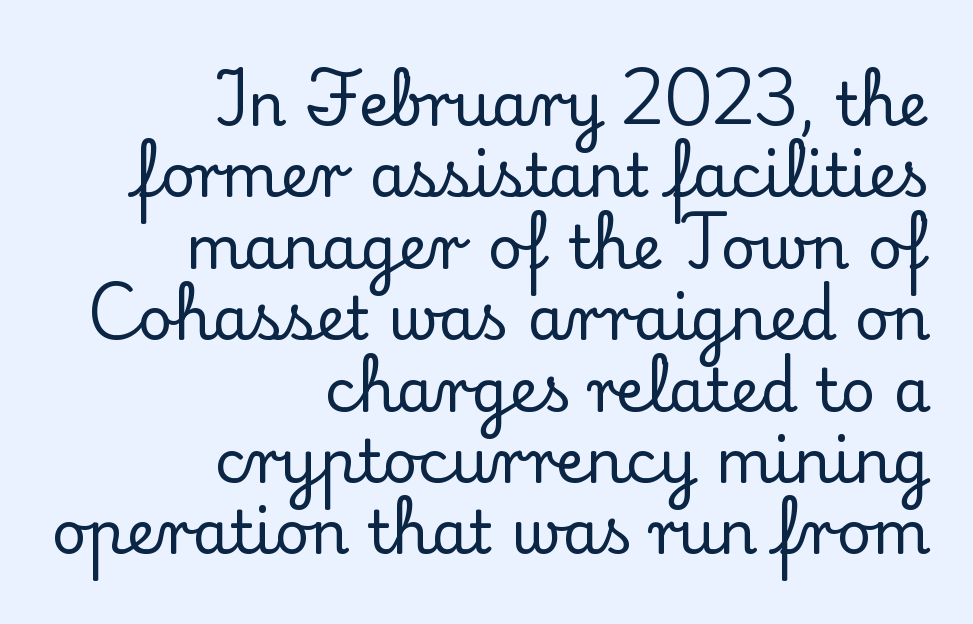
The image shows 60 px serif type, upright; set right-aligned, line spacing 1.19x, normal letter spacing, not underlined; low stroke contrast and a small x-height.
